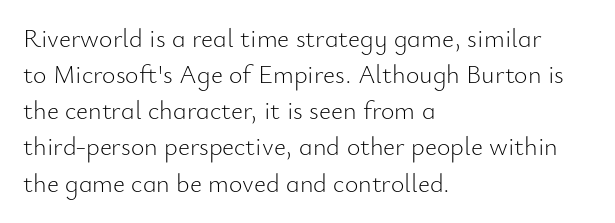
Teacher's note: observe the even left margin — that is flush-left alignment. Students, note that the glyphs here touch the page at normal intervals. Do the letters lean? They stand straight. Descenders hang freely into open space. Stem width sits at or under what a default text font uses.
